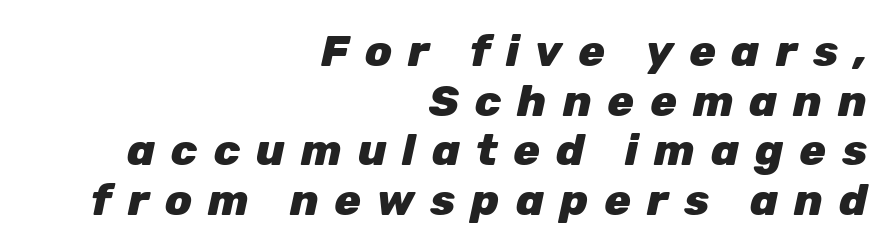
The image shows 44 px heavy type, italic (leaning right); set right-aligned, tight line spacing (1.13x), unusually wide letter spacing (+0.36 em), not underlined; low stroke contrast and a medium x-height.
